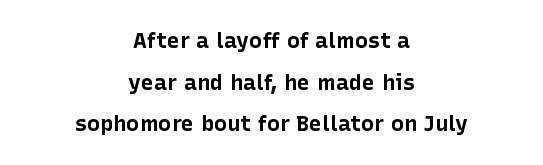
Q: Is the text bold? A: Yes.
Q: Is the text italic (slanted)? A: No, it is upright.
Q: Is the text underlined? A: No.
Q: How is the paragraph aligned? A: Centered.
Q: Is the spacing between letters normal or unusually wide? A: Normal.
